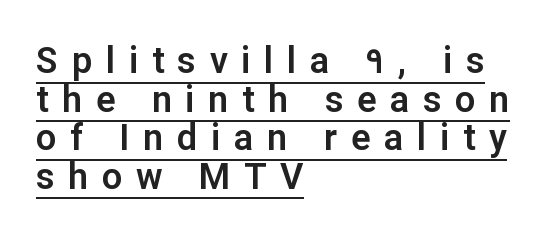
The tracking reads as deliberately expanded to a designer's eye. This sample has the flowing, uneven cadence of proportional lettering. Designer's note — italics off, roman on. Has an underline been added? It has. Students, observe: this is what under-led, compact text looks like.
